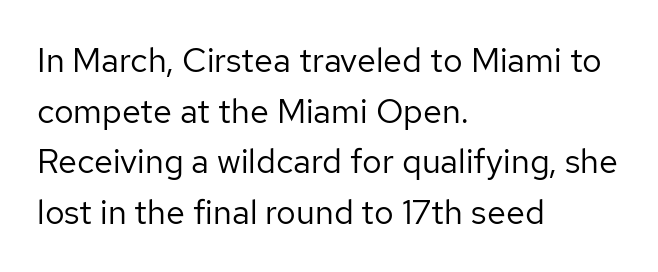
Q: Is the text bold? A: No.
Q: Is the text italic (slanted)? A: No, it is upright.
Q: Is the typeface a serif or a sans-serif typeface? A: Sans-serif.
Q: Is the text underlined? A: No.
Q: How is the paragraph aligned? A: Left-aligned.
Q: Is the spacing between letters normal or unusually wide? A: Normal.
Q: Is the spacing between lines tight, normal or loose? A: Normal.
Q: Width (condensed, normal, or wide)? A: Normal.
Q: Stroke contrast? A: Low.
Q: x-height? A: Medium.
Q: Monospaced? A: No.
